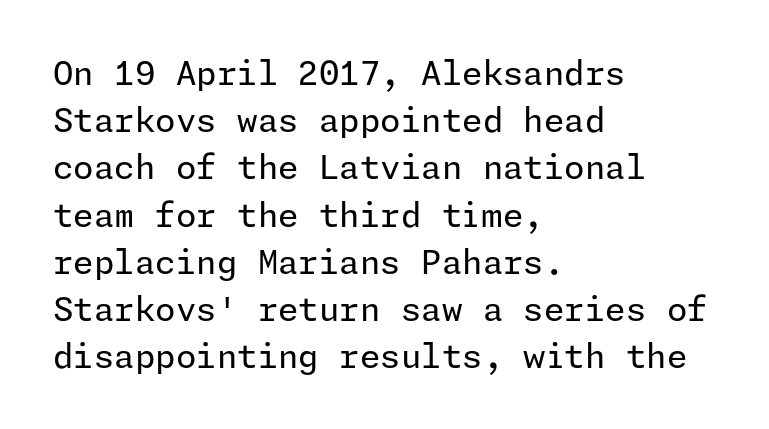
The image shows 33 px regular-weight sans-serif type, upright; set left-aligned, normal line spacing (1.43x), normal letter spacing, not underlined; low stroke contrast and a medium x-height.
